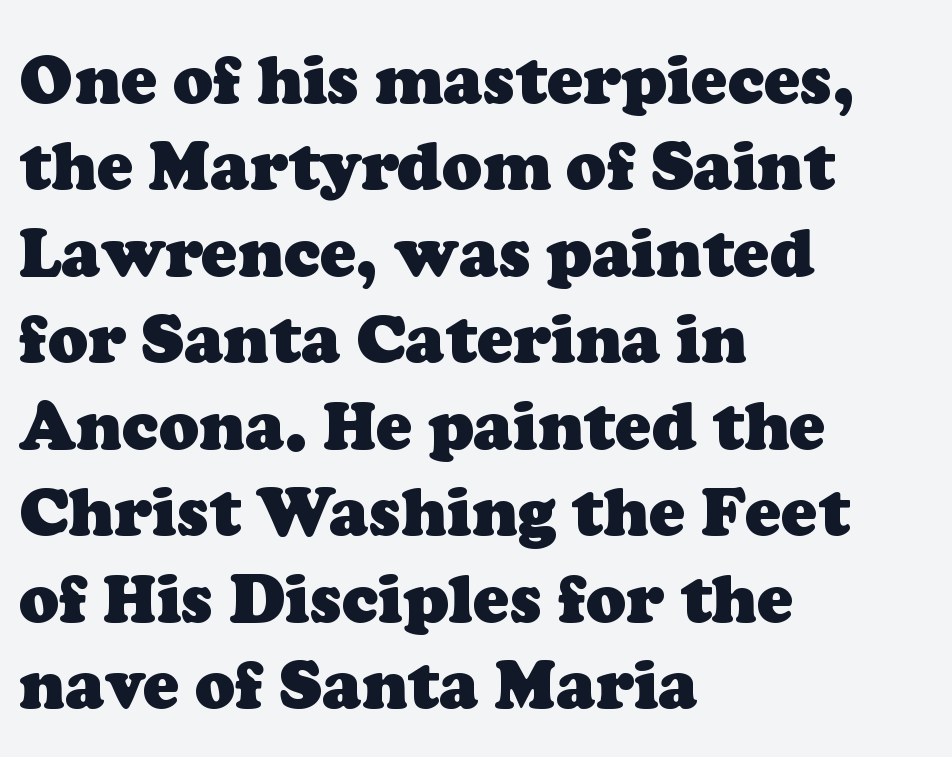
{"serif": "yes", "bold": "yes", "weight": "heavy", "width": "normal", "stroke_contrast": "low", "x_height": "medium", "monospaced": "no", "underline": "no", "align": "left", "line_spacing": "normal", "line_spacing_ratio": 1.29, "letter_spacing": "normal", "letter_spacing_em": 0.0, "glyph_px": 67}
